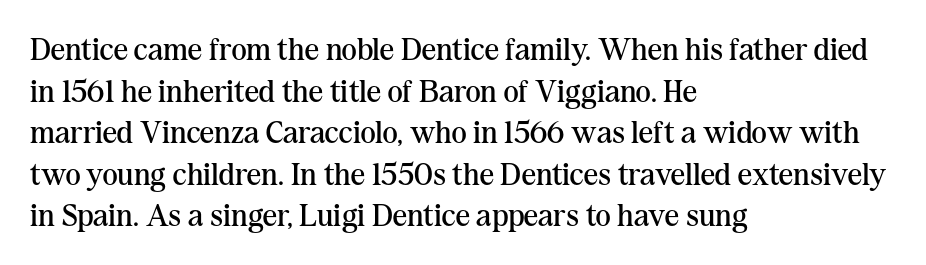
{"serif": "yes", "italic": "no", "bold": "no", "weight": "regular", "width": "normal", "stroke_contrast": "medium", "x_height": "medium", "monospaced": "no", "underline": "no", "align": "left", "line_spacing": "normal", "line_spacing_ratio": 1.3, "letter_spacing": "normal", "letter_spacing_em": 0.0, "glyph_px": 32}
